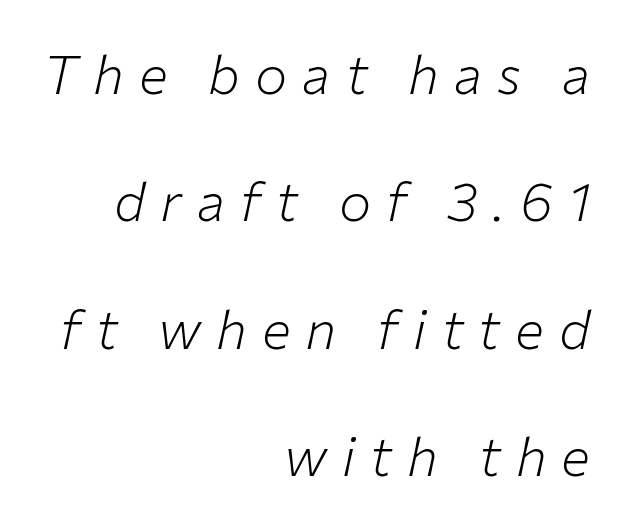
Q: Is the text bold? A: No.
Q: Is the text italic (slanted)? A: Yes, it leans right by about 12 degrees.
Q: Is the text underlined? A: No.
Q: How is the paragraph aligned? A: Right-aligned.
Q: Is the spacing between letters normal or unusually wide? A: Unusually wide.
Q: Is the spacing between lines tight, normal or loose? A: Loose.
Q: Width (condensed, normal, or wide)? A: Normal.
Q: Stroke contrast? A: Low.
Q: x-height? A: Medium.
Q: Monospaced? A: No.
